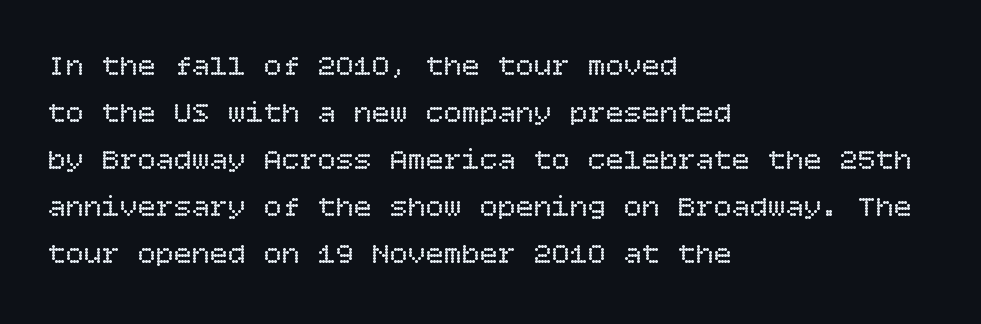
{"italic": "no", "bold": "no", "weight": "regular", "width": "normal", "stroke_contrast": "low", "x_height": "large", "underline": "no", "align": "left", "line_spacing": "normal", "line_spacing_ratio": 1.57, "letter_spacing": "normal", "letter_spacing_em": 0.0, "glyph_px": 30}
